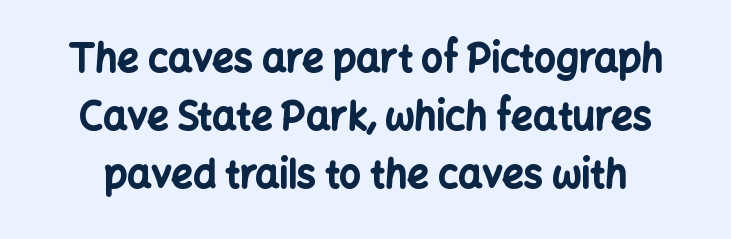
The letters stand upright; this is a roman face. The face used here is a sans, in the tradition of grotesques and geometrics. The face used here is rendered with its standard letterfit. Here the designer chose a conventional face with non-uniform glyph widths. Does the leading feel generous? No, just average. This is heavy type, rendered in bold.
